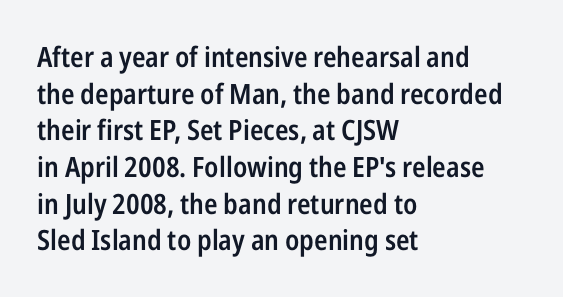
{"serif": "no", "italic": "no", "bold": "semi", "weight": "semibold", "width": "condensed", "stroke_contrast": "low", "x_height": "medium", "monospaced": "no", "underline": "no", "align": "left", "line_spacing": "normal", "line_spacing_ratio": 1.31, "letter_spacing": "normal", "letter_spacing_em": 0.0, "glyph_px": 28}
